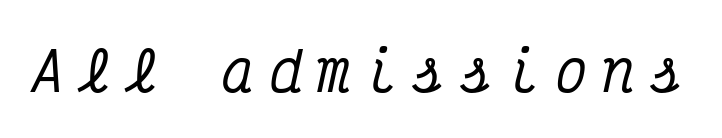
Q: Is the text italic (slanted)? A: Yes, it leans right by about 12 degrees.
Q: Is the typeface a serif or a sans-serif typeface? A: Serif.
Q: Is the text underlined? A: No.
Q: Is the spacing between letters normal or unusually wide? A: Unusually wide.
Q: Width (condensed, normal, or wide)? A: Condensed.
Q: Stroke contrast? A: Medium.
Q: x-height? A: Medium.
Q: Monospaced? A: Yes.
